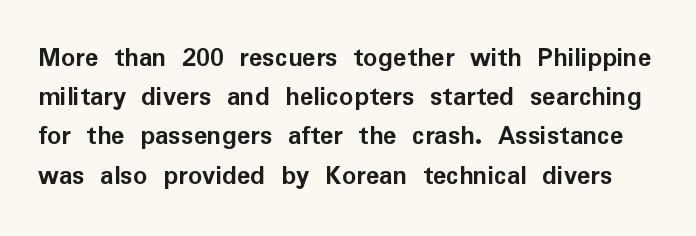
Nobody touched the tracking dial on this one. Each new line begins a customary step beneath the previous one. Character widths vary here, with narrow letters taking less room than wide ones. Look at the stroke-to-counter ratio: heavy, a bold. Posture: vertical. Only glyphs here, with clear space below each row.
